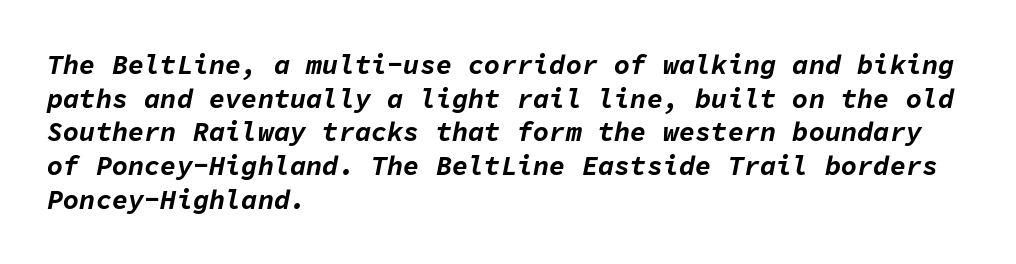
Q: Is the text bold? A: Yes.
Q: Is the text italic (slanted)? A: Yes, it leans right by about 11 degrees.
Q: Is the text underlined? A: No.
Q: How is the paragraph aligned? A: Left-aligned.
Q: Is the spacing between letters normal or unusually wide? A: Normal.
Q: Is the spacing between lines tight, normal or loose? A: Normal.
